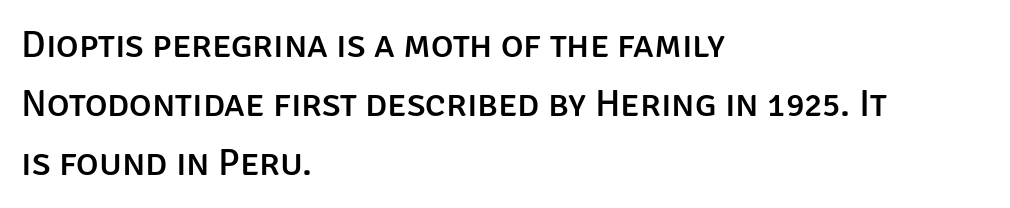
Line beginnings align vertically; line endings do not. Students, observe: this is what conventionally led text looks like. The line texture is even and compact thanks to regular tracking. Nobody drew a line under any word here. These lines are rendered in a variable-pitch font. You can tell it's not italic because the verticals are truly vertical.
